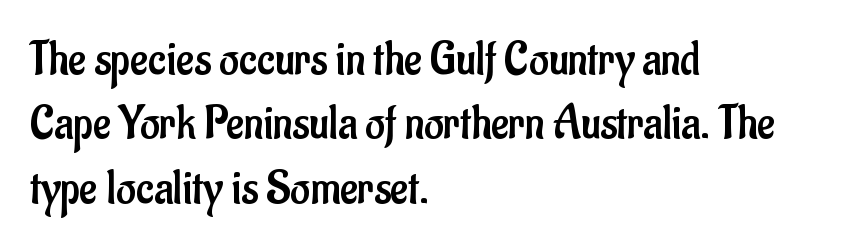
Q: Is the text bold? A: No.
Q: Is the text italic (slanted)? A: No, it is upright.
Q: Is the typeface a serif or a sans-serif typeface? A: Sans-serif.
Q: Is the text underlined? A: No.
Q: How is the paragraph aligned? A: Left-aligned.
Q: Is the spacing between letters normal or unusually wide? A: Normal.
Q: Is the spacing between lines tight, normal or loose? A: Normal.
Q: Width (condensed, normal, or wide)? A: Condensed.
Q: Stroke contrast? A: Low.
Q: x-height? A: Small.
Q: Monospaced? A: No.
